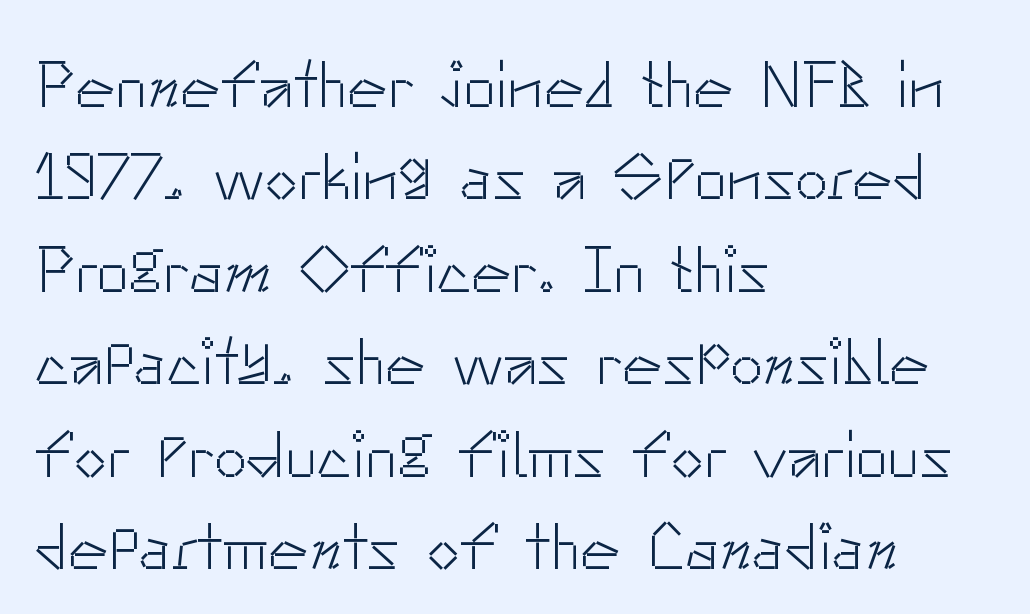
Q: Is the text bold? A: No.
Q: Is the text italic (slanted)? A: No, it is upright.
Q: Is the typeface a serif or a sans-serif typeface? A: Sans-serif.
Q: Is the text underlined? A: No.
Q: How is the paragraph aligned? A: Left-aligned.
Q: Is the spacing between letters normal or unusually wide? A: Normal.
Q: Is the spacing between lines tight, normal or loose? A: Normal.
Q: Width (condensed, normal, or wide)? A: Normal.
Q: Stroke contrast? A: Low.
Q: x-height? A: Small.
Q: Monospaced? A: No.
